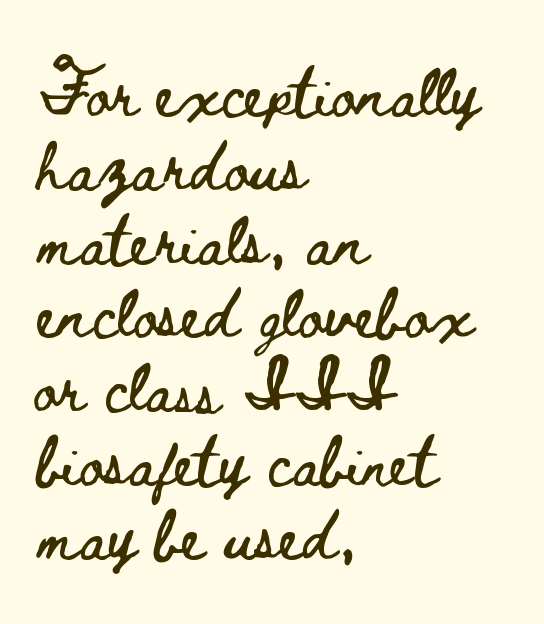
Q: Is the text underlined? A: No.
Q: How is the paragraph aligned? A: Left-aligned.
Q: Is the spacing between letters normal or unusually wide? A: Normal.
Q: Is the spacing between lines tight, normal or loose? A: Normal.
Q: Width (condensed, normal, or wide)? A: Wide.
Q: Stroke contrast? A: Low.
Q: x-height? A: Small.
Q: Monospaced? A: No.
